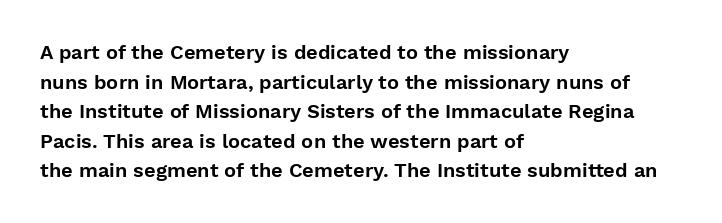
Q: Is the text italic (slanted)? A: No, it is upright.
Q: Is the text underlined? A: No.
Q: How is the paragraph aligned? A: Left-aligned.
Q: Is the spacing between letters normal or unusually wide? A: Normal.
Q: Is the spacing between lines tight, normal or loose? A: Normal.
